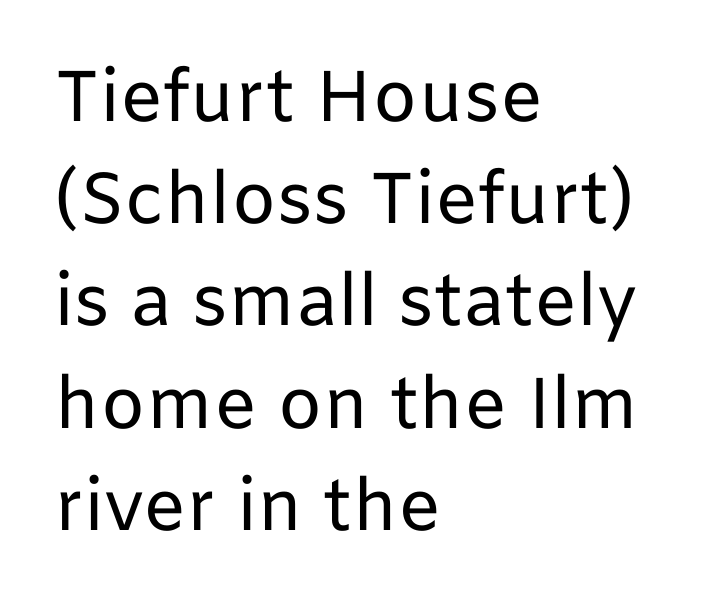
The image shows 72 px regular-weight sans-serif type, upright; set left-aligned, normal line spacing (1.42x), normal letter spacing, not underlined; low stroke contrast and a medium x-height.
